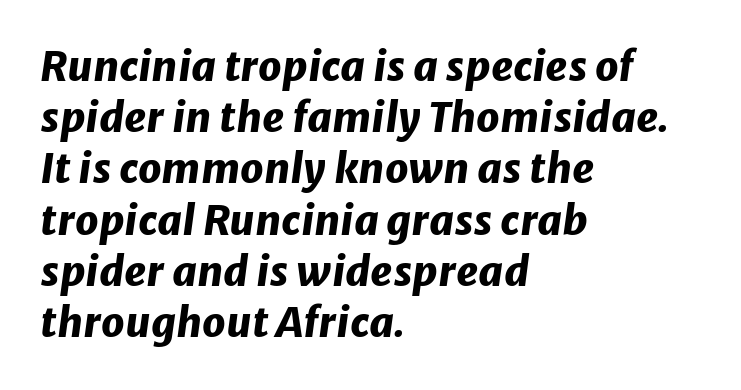
{"italic": "yes", "lean": "right", "slant_degrees": 8, "bold": "yes", "weight": "heavy", "width": "normal", "stroke_contrast": "low", "x_height": "medium", "monospaced": "no", "underline": "no", "align": "left", "line_spacing": "normal", "line_spacing_ratio": 1.25, "letter_spacing": "normal", "letter_spacing_em": 0.0, "glyph_px": 41}
